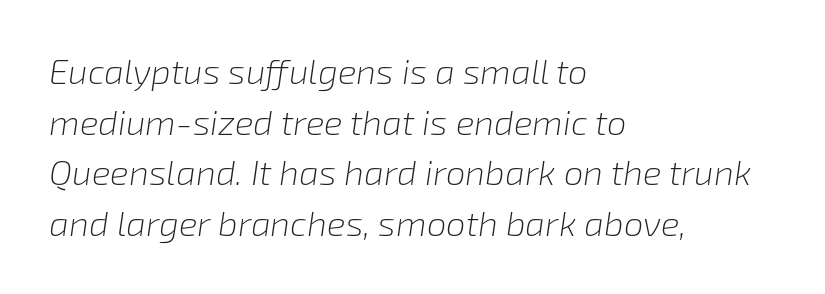
Note the varied advance widths — an 'i' is clearly narrower than an 'm'. The gap between lines stays unmarked. Tracking here is standard; glyphs follow each other at the usual distance. Weight: in the light-to-regular range. Teacher's note: observe the even left margin — that is flush-left alignment. Does the leading feel generous? No, just average.
